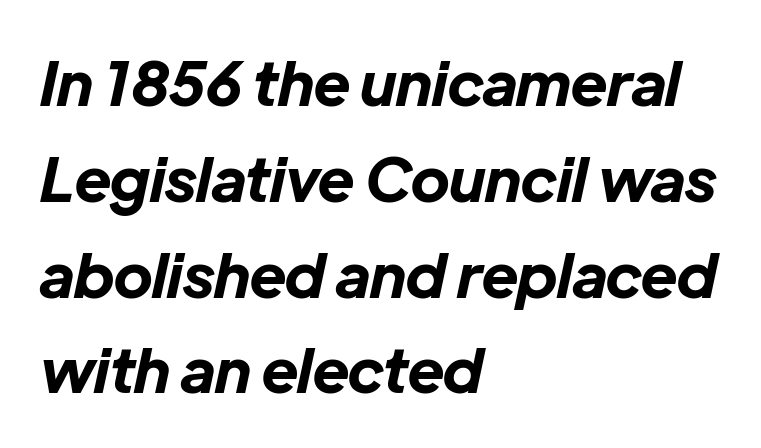
{"italic": "yes", "lean": "right", "slant_degrees": 12, "bold": "yes", "weight": "bold", "width": "normal", "stroke_contrast": "low", "x_height": "medium", "monospaced": "no", "underline": "no", "align": "left", "line_spacing": "normal", "line_spacing_ratio": 1.57, "letter_spacing": "normal", "letter_spacing_em": 0.0, "glyph_px": 61}
